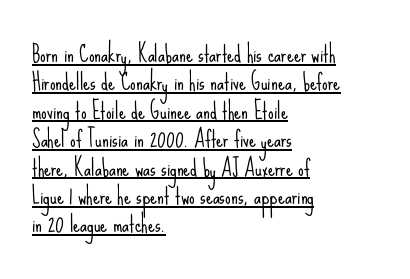
The image shows 22 px text type, upright; set left-aligned, normal line spacing (1.29x), normal letter spacing, underlined.
